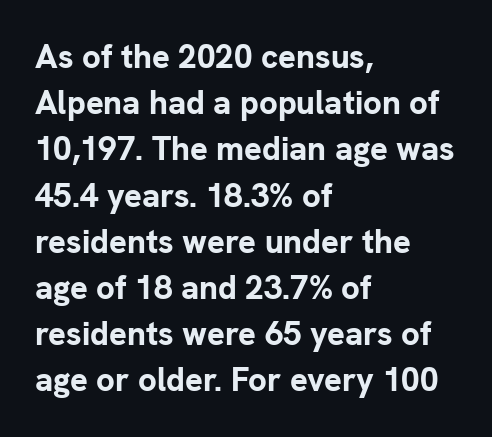
{"serif": "no", "italic": "no", "bold": "yes", "weight": "bold", "width": "normal", "stroke_contrast": "low", "x_height": "medium", "monospaced": "no", "underline": "no", "align": "left", "line_spacing": "normal", "line_spacing_ratio": 1.4, "letter_spacing": "normal", "letter_spacing_em": 0.0, "glyph_px": 33}
